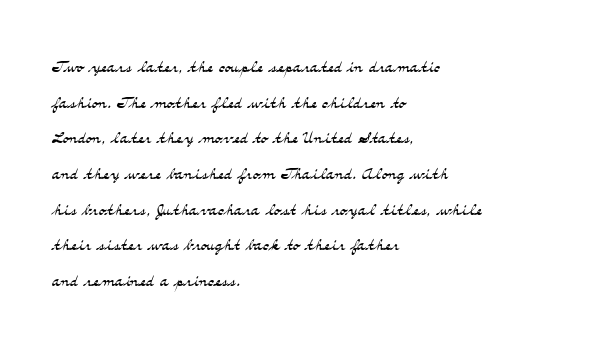
Baseline-to-baseline distance is the conventional proportion of letter height. The passage is arranged the way most books set body copy — flush left. The glyphs are unaccompanied by any horizontal stroke below them. The gaps between neighbouring characters are ordinary and unremarkable.
